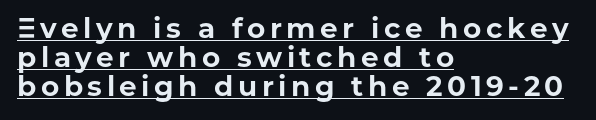
{"serif": "no", "italic": "no", "bold": "yes", "weight": "bold", "width": "normal", "stroke_contrast": "low", "x_height": "medium", "monospaced": "no", "underline": "yes", "align": "left", "line_spacing": "tight", "line_spacing_ratio": 1.04, "glyph_px": 28}
